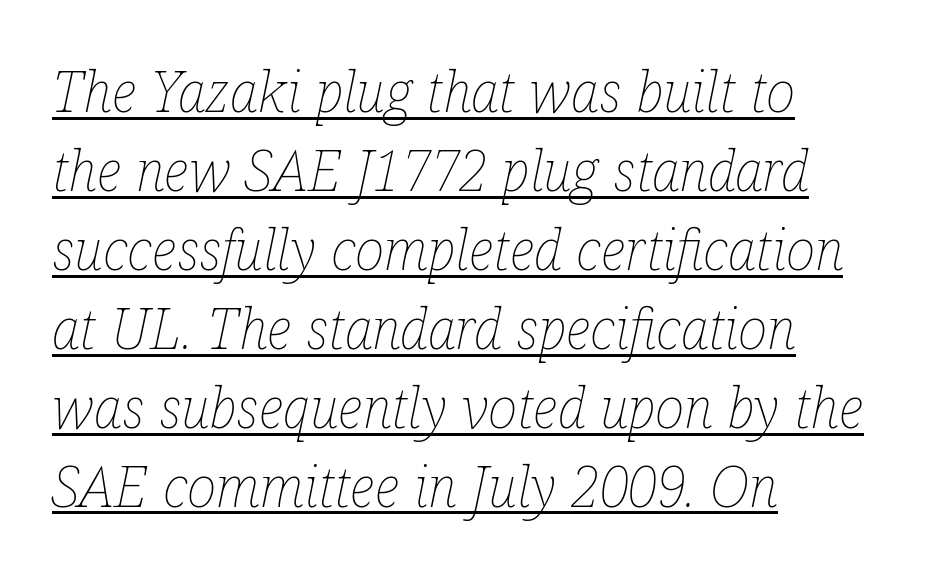
Q: Is the text bold? A: No.
Q: Is the text italic (slanted)? A: Yes, it leans right by about 12 degrees.
Q: Is the text underlined? A: Yes.
Q: How is the paragraph aligned? A: Left-aligned.
Q: Is the spacing between letters normal or unusually wide? A: Normal.
Q: Is the spacing between lines tight, normal or loose? A: Normal.
Q: Width (condensed, normal, or wide)? A: Condensed.
Q: Stroke contrast? A: Low.
Q: x-height? A: Medium.
Q: Monospaced? A: No.
